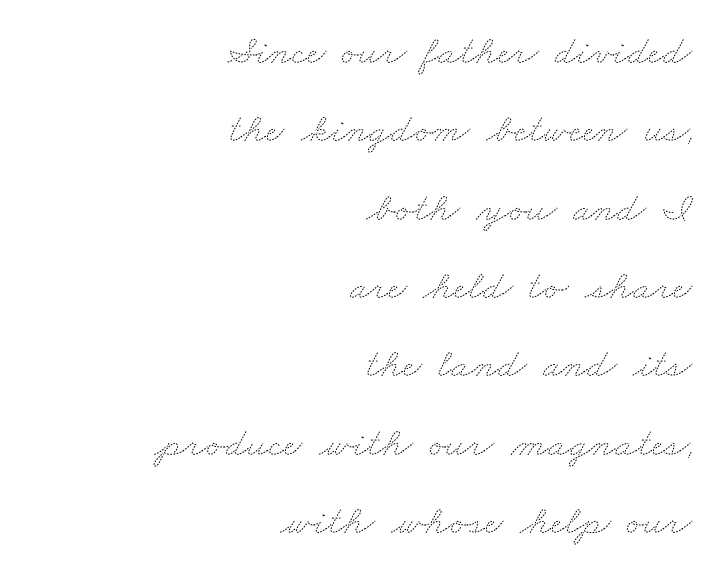
{"bold": "no", "weight": "thin", "width": "wide", "stroke_contrast": "medium", "x_height": "small", "monospaced": "no", "underline": "no", "align": "right", "line_spacing": "loose", "line_spacing_ratio": 1.91, "letter_spacing": "normal", "letter_spacing_em": 0.0, "glyph_px": 41}
